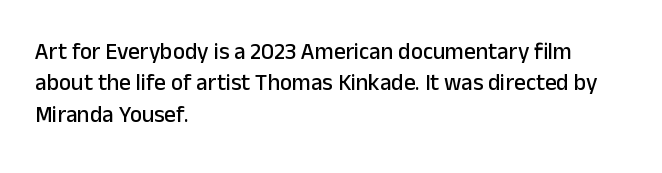
Q: Is the text italic (slanted)? A: No, it is upright.
Q: Is the text underlined? A: No.
Q: How is the paragraph aligned? A: Left-aligned.
Q: Is the spacing between letters normal or unusually wide? A: Normal.
Q: Is the spacing between lines tight, normal or loose? A: Normal.
